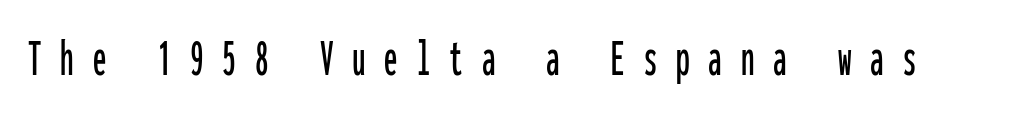
Each letter, wide or thin by design, is forced into the same width here. Just letters on the line, the space beneath them empty. A typesetter would label this face a sans. Loose tracking; the words dissolve into strings of separated letters. No italicization has been applied; the sample stays upright.
